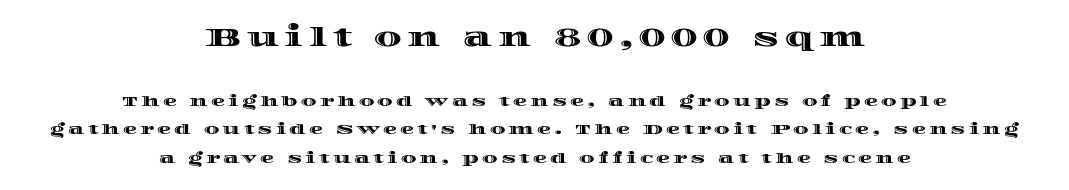
The image shows 25 px text type, upright; set centered, loose line spacing (2.01x), unusually wide letter spacing (+0.23 em), not underlined; the first (top) block is 1.79x larger.
